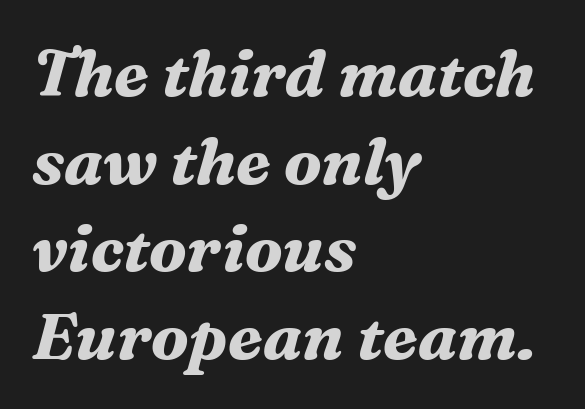
The image shows 65 px bold serif type, italic (leaning right); set left-aligned, normal line spacing (1.35x), normal letter spacing, not underlined; medium stroke contrast and a medium x-height.
